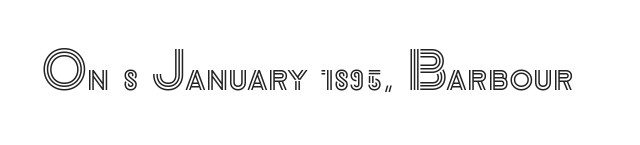
Q: Is the text italic (slanted)? A: No, it is upright.
Q: Is the text underlined? A: No.
Q: Is the spacing between letters normal or unusually wide? A: Normal.
Q: Width (condensed, normal, or wide)? A: Normal.
Q: x-height? A: Small.
Q: Monospaced? A: No.
